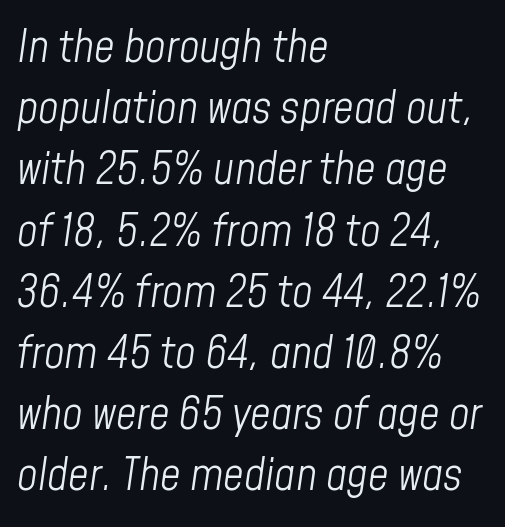
Weight class: somewhere from thin through regular. Is the type slanted? Yes — the strokes lean at a clear angle. Students, note that the glyphs here touch the page at normal intervals. Each letter keeps its own natural width here, so spacing adapts to shape.
